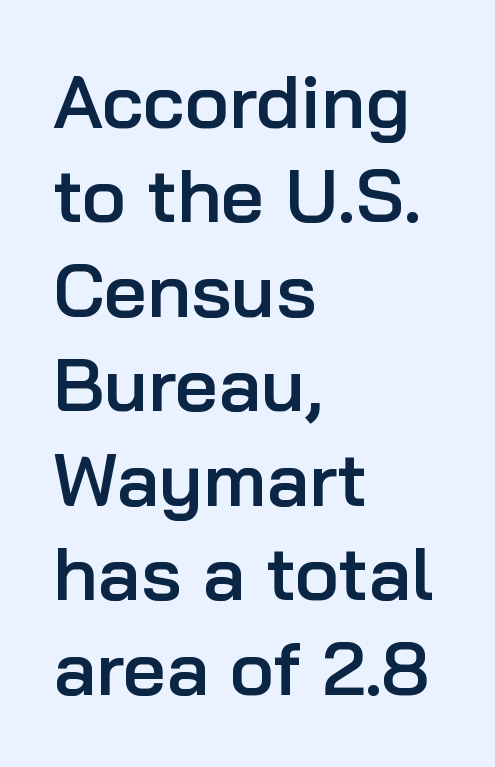
Serif or sans? Sans — the stroke terminals are bare. Summary of weight: moderately heavy, a semibold. The tracking reads as untouched default to a designer's eye. Characters remain perfectly vertical along every line. All the whitespace from short lines collects on the right.
